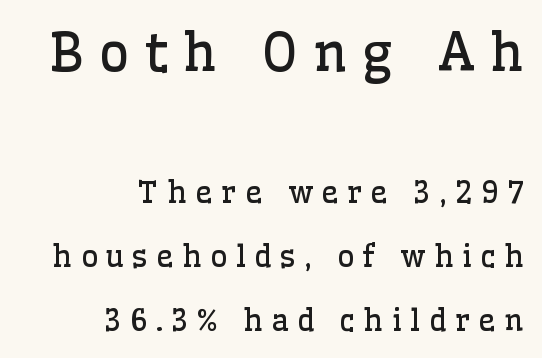
The image shows 53 px regular-weight serif type, upright; set right-aligned, loose line spacing (2.13x), unusually wide letter spacing (+0.28 em), not underlined; the first (top) block is 1.77x larger; low stroke contrast and a medium x-height.
